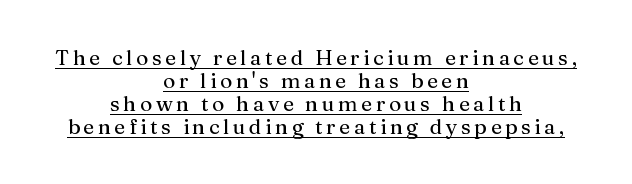
Q: Is the text italic (slanted)? A: No, it is upright.
Q: Is the text underlined? A: Yes.
Q: How is the paragraph aligned? A: Centered.
Q: Is the spacing between lines tight, normal or loose? A: Tight.
